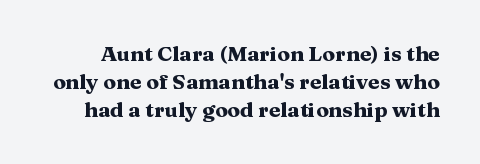
{"italic": "no", "bold": "yes", "underline": "no", "line_spacing": "normal", "line_spacing_ratio": 1.34, "letter_spacing": "normal", "letter_spacing_em": 0.0, "glyph_px": 21}
